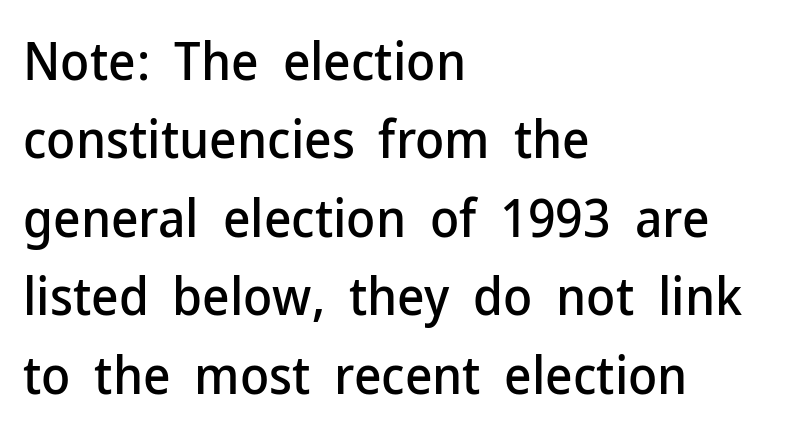
No word sits above an underline. The lettering holds an erect, upright posture throughout. The ragged edge is on the right, which tells us the setting is flush left. Typographically, this falls in the sans-serif category. The rendering uses natural spacing where letterforms have individual widths.
